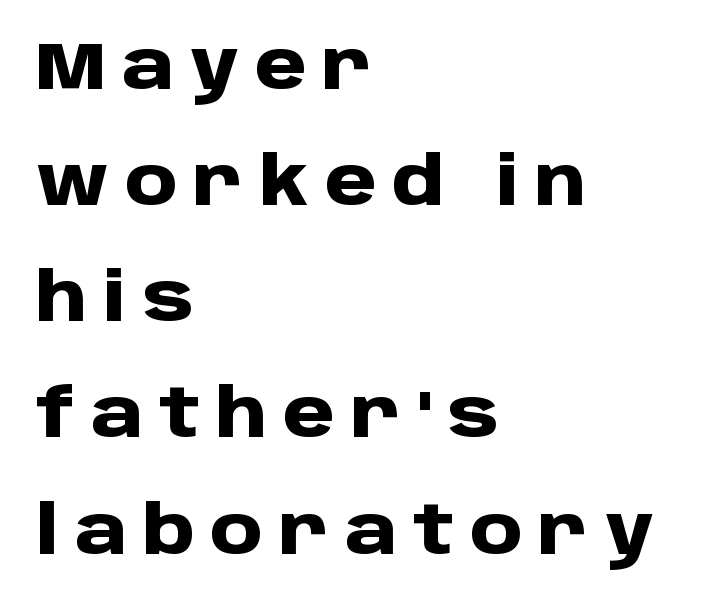
You can tell from the bare stems that sans-serif type was used. All the whitespace from short lines collects on the right. The letters advance in unequal steps, a hallmark of proportional type. Strokes here are thick enough to call this a true bold.
